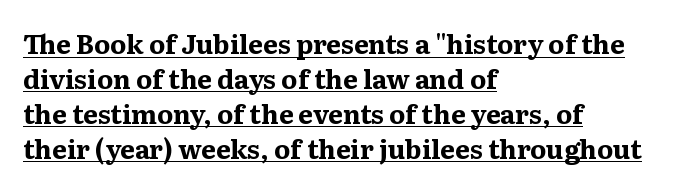
The passage shown is underscored from start to finish. If you drew a line through each stem, it would be perfectly vertical. The rendering uses a moderate line-height, typical for paragraphs. Honestly, the letter spacing is just normal — you wouldn't notice it. Line starts are locked; line ends wander. The strokes are fattened all the way to bold.
